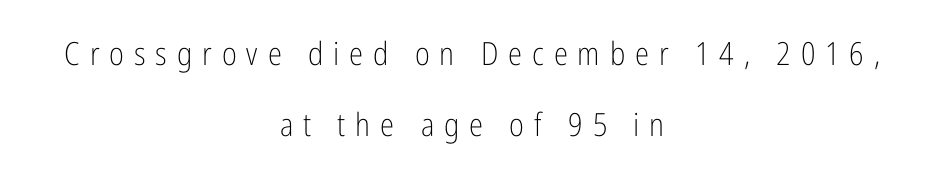
{"serif": "no", "italic": "no", "bold": "no", "weight": "light", "width": "condensed", "stroke_contrast": "low", "x_height": "medium", "monospaced": "no", "underline": "no", "align": "center", "line_spacing": "loose", "line_spacing_ratio": 2.22, "letter_spacing": "wide", "letter_spacing_em": 0.31, "glyph_px": 32}
